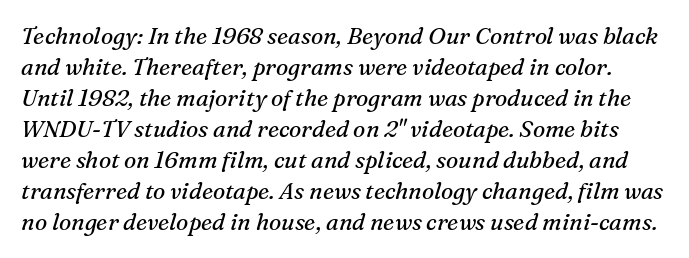
Q: Is the text bold? A: No.
Q: Is the text italic (slanted)? A: Yes, it leans right by about 16 degrees.
Q: Is the text underlined? A: No.
Q: Is the spacing between letters normal or unusually wide? A: Normal.
Q: Is the spacing between lines tight, normal or loose? A: Normal.
